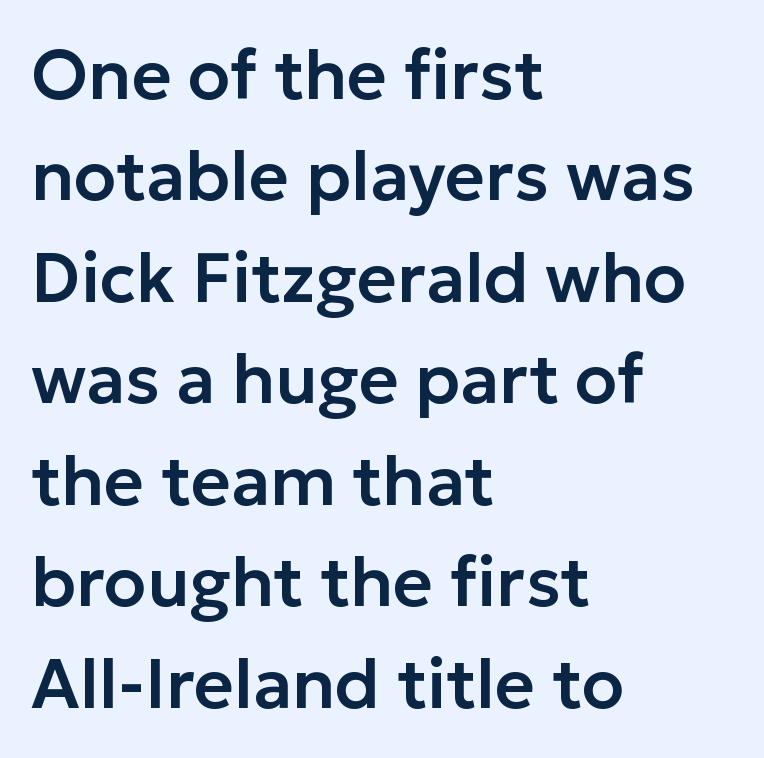
The font family rendered here belongs to the sans-serif group. Students, note that the glyphs here touch the page at normal intervals. Does the lettering tilt? It doesn't — this is upright. Unmarked baselines from the first word to the last.
